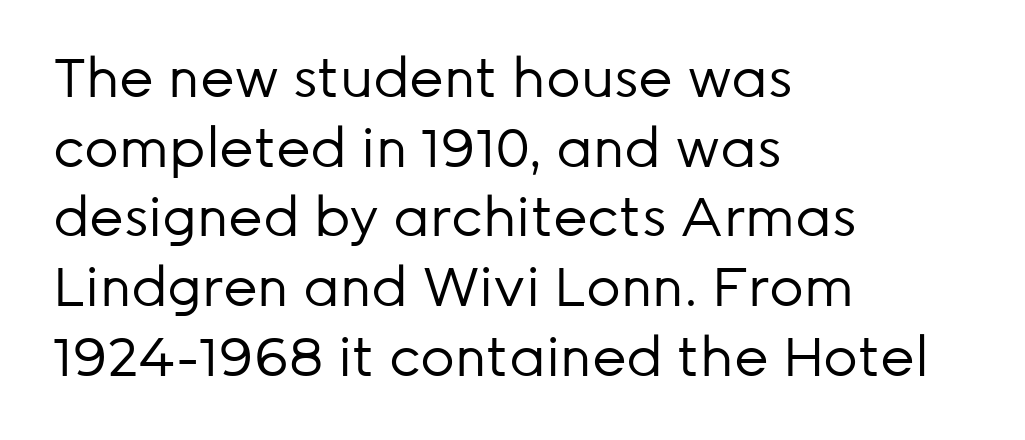
The image shows 54 px regular-weight sans-serif type, upright; set left-aligned, normal line spacing (1.29x), normal letter spacing, not underlined; low stroke contrast and a medium x-height.
